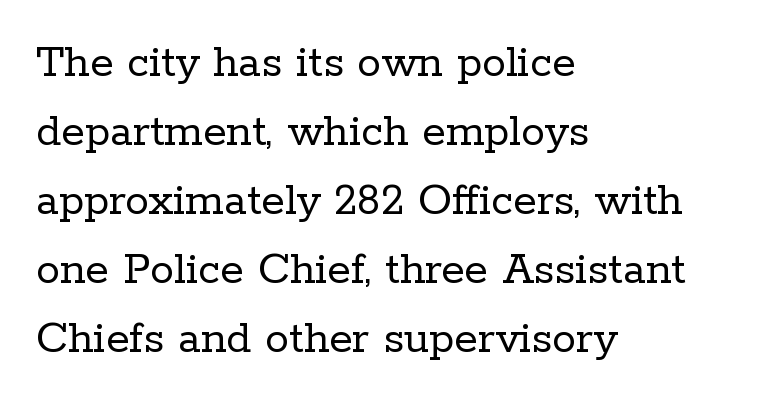
{"serif": "yes", "italic": "no", "bold": "no", "weight": "regular", "width": "normal", "stroke_contrast": "low", "x_height": "medium", "monospaced": "no", "underline": "no", "align": "left", "line_spacing": "normal", "line_spacing_ratio": 1.44, "letter_spacing": "normal", "letter_spacing_em": 0.0, "glyph_px": 48}
